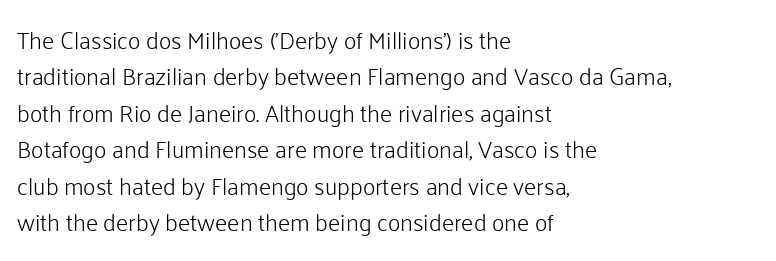
{"italic": "no", "bold": "no", "underline": "no", "align": "left", "line_spacing": "normal", "line_spacing_ratio": 1.52, "letter_spacing": "normal", "letter_spacing_em": 0.0, "glyph_px": 24}
